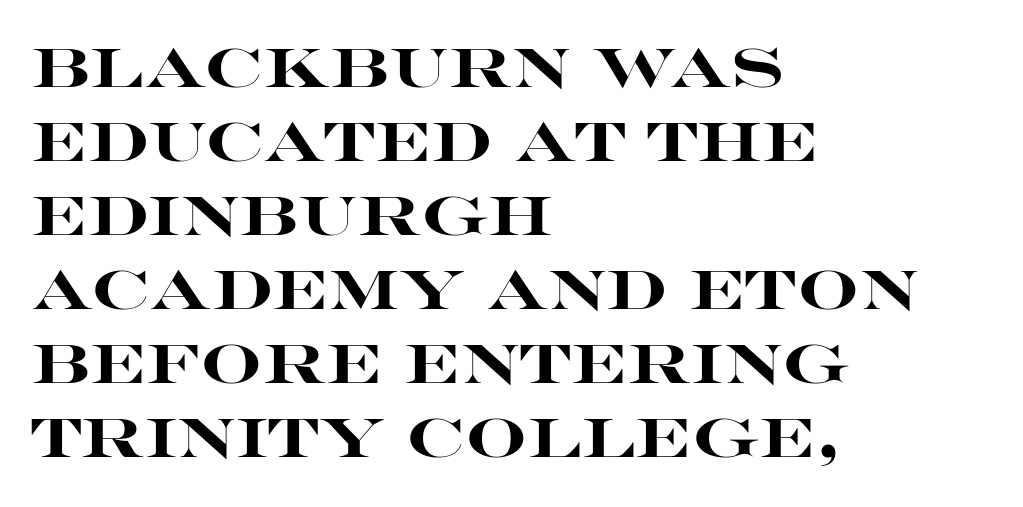
The image shows 54 px heavy, wide type, upright; set left-aligned, normal line spacing (1.37x), normal letter spacing, not underlined; high stroke contrast and a large x-height.
